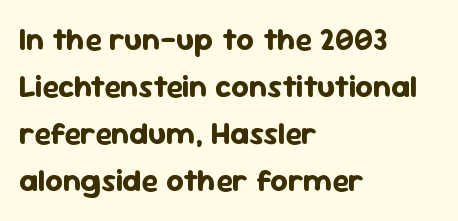
{"serif": "no", "italic": "no", "bold": "yes", "weight": "bold", "width": "normal", "stroke_contrast": "low", "x_height": "medium", "monospaced": "no", "underline": "no", "align": "left", "line_spacing": "normal", "line_spacing_ratio": 1.52, "letter_spacing": "normal", "letter_spacing_em": 0.0, "glyph_px": 31}
